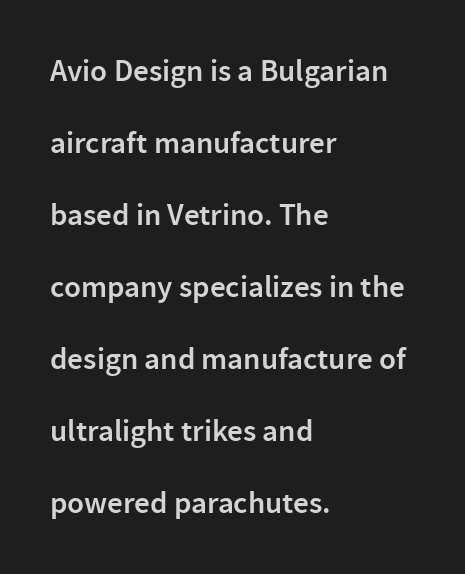
The image shows 31 px semibold sans-serif type, upright; set left-aligned, loose line spacing (2.32x), normal letter spacing, not underlined; low stroke contrast and a medium x-height.
